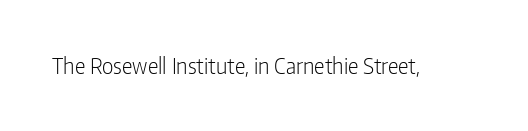
Q: Is the text bold? A: No.
Q: Is the text italic (slanted)? A: No, it is upright.
Q: Is the text underlined? A: No.
Q: Is the spacing between letters normal or unusually wide? A: Normal.
